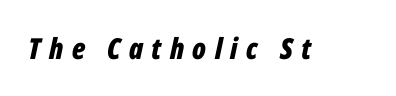
A typesetter would call this proportional, since set widths differ per character. Display-style spreading of the glyphs; the letterfit is very open. Emphasis-style slanted type is in use. The gap between lines stays unmarked. A dark, heavy texture on the line: the type is bold.
